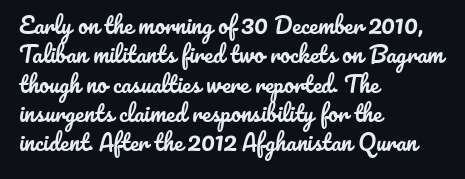
Glyph-to-glyph distance matches everyday printed text. If you drew a ruler down the left edge, every line would touch it. No word sits above an underline. The line-height multiplier appears to be the usual default.
